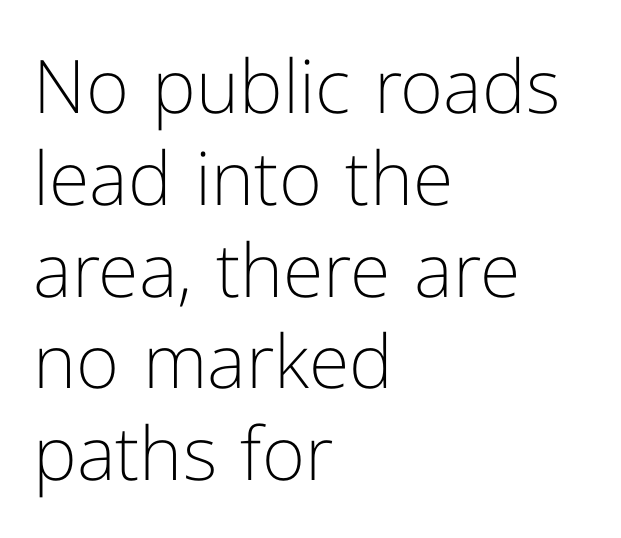
{"serif": "no", "italic": "no", "bold": "no", "weight": "light", "width": "normal", "stroke_contrast": "low", "x_height": "medium", "monospaced": "no", "underline": "no", "align": "left", "line_spacing_ratio": 1.24, "letter_spacing": "normal", "letter_spacing_em": 0.0, "glyph_px": 74}
